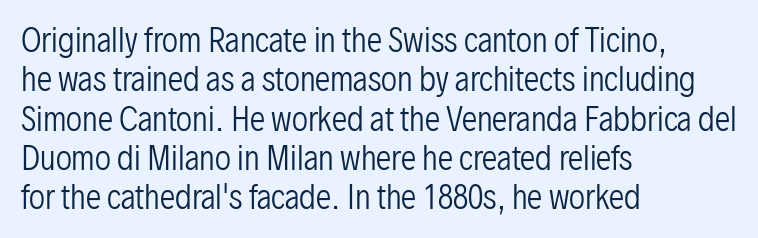
The image shows 31 px regular-weight, condensed sans-serif type, upright; set left-aligned, normal line spacing (1.27x), normal letter spacing, not underlined; low stroke contrast and a medium x-height.
